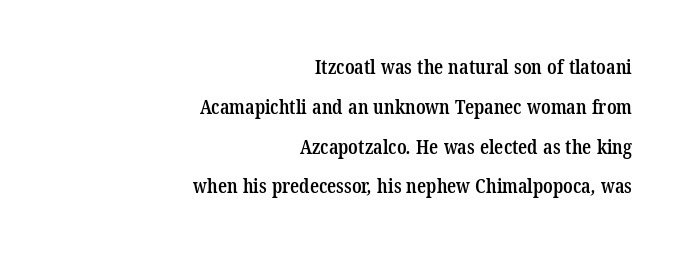
The image shows 20 px text type; set right-aligned, loose line spacing (1.99x), normal letter spacing, not underlined.
